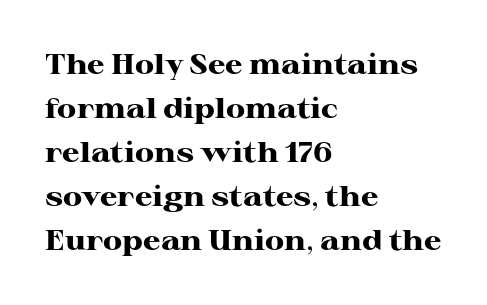
{"serif": "yes", "italic": "no", "bold": "yes", "weight": "heavy", "width": "wide", "stroke_contrast": "high", "x_height": "medium", "monospaced": "no", "underline": "no", "align": "left", "line_spacing": "normal", "line_spacing_ratio": 1.57, "letter_spacing": "normal", "letter_spacing_em": 0.0, "glyph_px": 28}
